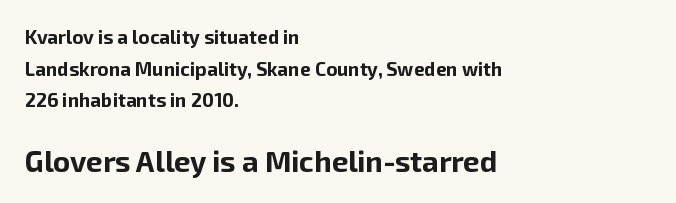
{"serif": "no", "italic": "no", "bold": "yes", "weight": "bold", "width": "normal", "stroke_contrast": "low", "x_height": "medium", "monospaced": "no", "underline": "no", "align": "left", "line_spacing": "normal", "line_spacing_ratio": 1.66, "letter_spacing": "normal", "letter_spacing_em": 0.0, "larger_block": "second", "size_ratio": 1.53, "glyph_px": 29}
